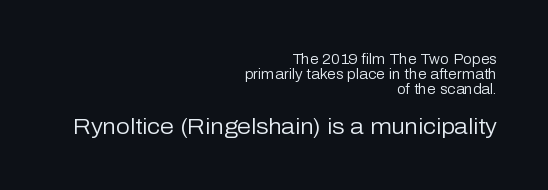
The image shows 22 px text type, upright; set right-aligned, tight line spacing (1.07x), normal letter spacing, not underlined; the second (bottom) block is 1.57x larger.
